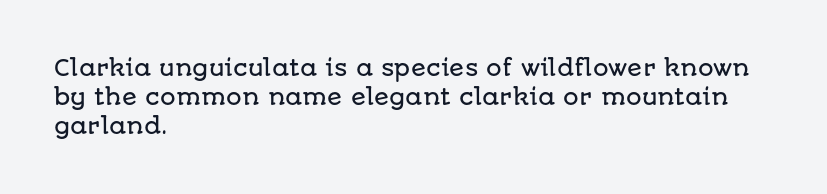
The image shows 22 px text type, upright; set left-aligned, normal line spacing (1.31x), normal letter spacing, not underlined.
